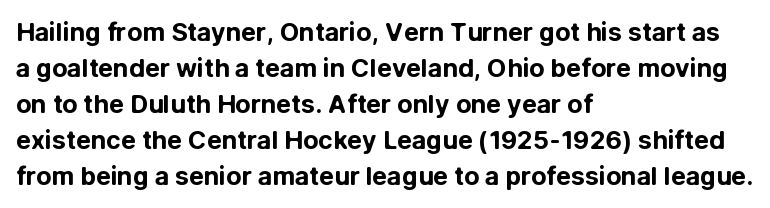
Nope, not italic — everything's standing straight. A normal amount of white space separates one row of letters from the next. Pretty heavy lettering here — definitely bold. Line starts are locked; line ends wander. Tracking here is standard; glyphs follow each other at the usual distance. Decoration check: the copy has no underline.
